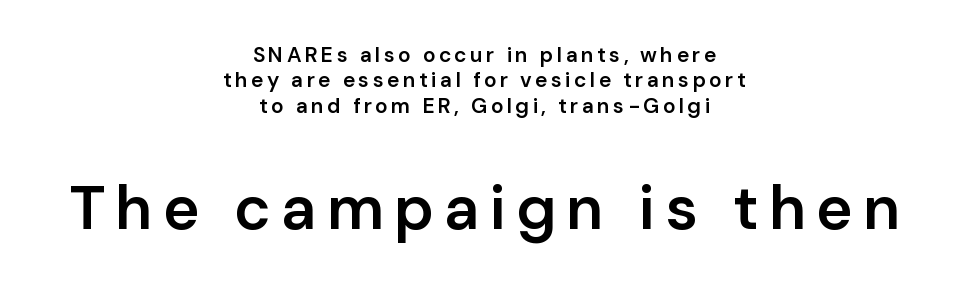
{"serif": "no", "italic": "no", "bold": "semi", "weight": "semibold", "width": "normal", "stroke_contrast": "low", "x_height": "medium", "monospaced": "no", "underline": "no", "align": "center", "line_spacing_ratio": 1.21, "larger_block": "second", "size_ratio": 2.95, "glyph_px": 62}
